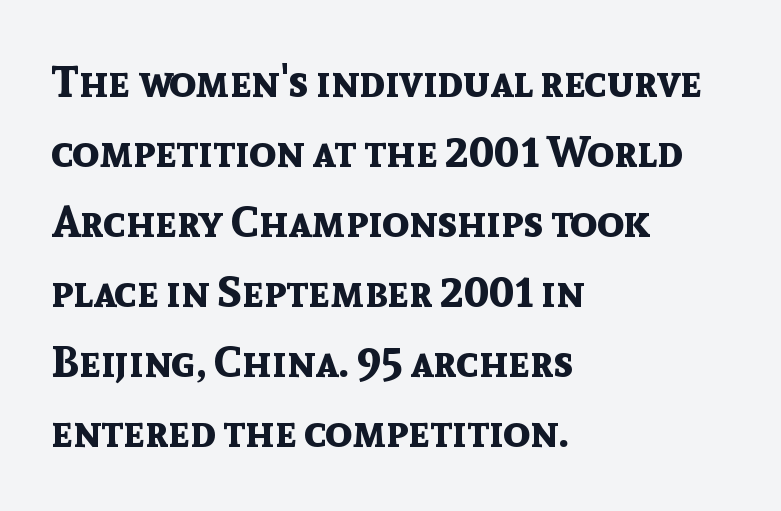
Q: Is the text bold? A: Yes.
Q: Is the text italic (slanted)? A: No, it is upright.
Q: Is the typeface a serif or a sans-serif typeface? A: Sans-serif.
Q: Is the text underlined? A: No.
Q: How is the paragraph aligned? A: Left-aligned.
Q: Is the spacing between letters normal or unusually wide? A: Normal.
Q: Is the spacing between lines tight, normal or loose? A: Normal.
Q: Width (condensed, normal, or wide)? A: Normal.
Q: x-height? A: Medium.
Q: Monospaced? A: No.
